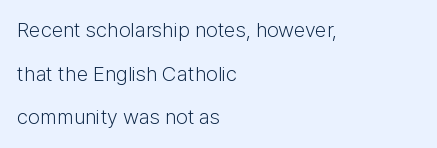
Q: Is the text bold? A: No.
Q: Is the text italic (slanted)? A: No, it is upright.
Q: Is the text underlined? A: No.
Q: How is the paragraph aligned? A: Left-aligned.
Q: Is the spacing between letters normal or unusually wide? A: Normal.
Q: Is the spacing between lines tight, normal or loose? A: Loose.
